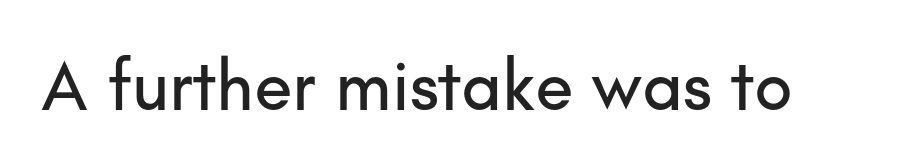
Q: Is the text italic (slanted)? A: No, it is upright.
Q: Is the typeface a serif or a sans-serif typeface? A: Sans-serif.
Q: Is the text underlined? A: No.
Q: Is the spacing between letters normal or unusually wide? A: Normal.
Q: Width (condensed, normal, or wide)? A: Normal.
Q: Stroke contrast? A: Low.
Q: x-height? A: Small.
Q: Monospaced? A: No.
